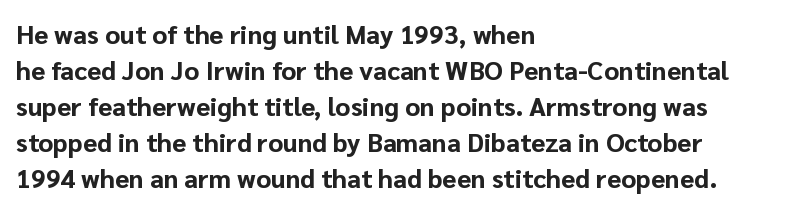
Weight: bold. Inter-character spacing is left at the font's built-in metrics. Check the space under the baseline: it is left empty. These lines sit exactly where default settings would place them. Compared with a centered layout, this one pins lines to the left instead.
